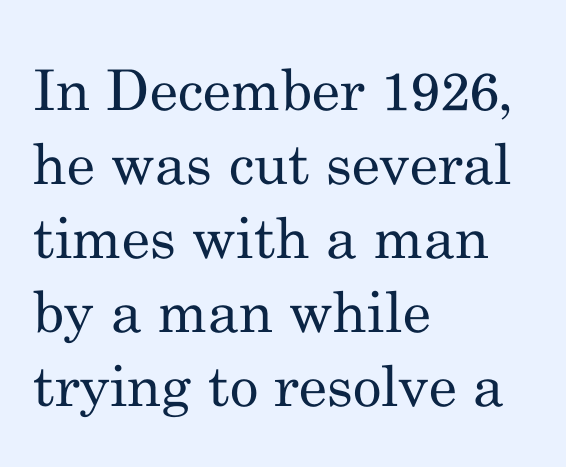
Q: Is the text bold? A: No.
Q: Is the text italic (slanted)? A: No, it is upright.
Q: Is the typeface a serif or a sans-serif typeface? A: Serif.
Q: Is the text underlined? A: No.
Q: How is the paragraph aligned? A: Left-aligned.
Q: Is the spacing between letters normal or unusually wide? A: Normal.
Q: Is the spacing between lines tight, normal or loose? A: Normal.
Q: Width (condensed, normal, or wide)? A: Normal.
Q: Stroke contrast? A: Medium.
Q: x-height? A: Small.
Q: Monospaced? A: No.
